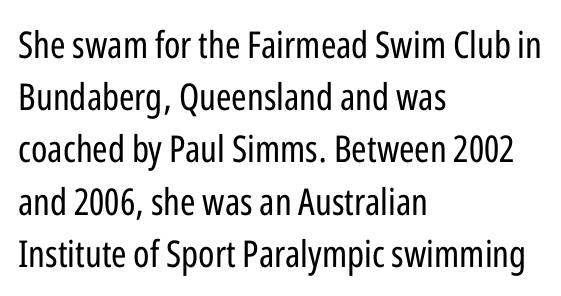
{"serif": "no", "italic": "no", "bold": "no", "weight": "regular", "width": "condensed", "stroke_contrast": "low", "x_height": "medium", "monospaced": "no", "underline": "no", "align": "left", "line_spacing": "normal", "line_spacing_ratio": 1.41, "letter_spacing": "normal", "letter_spacing_em": 0.0, "glyph_px": 37}
